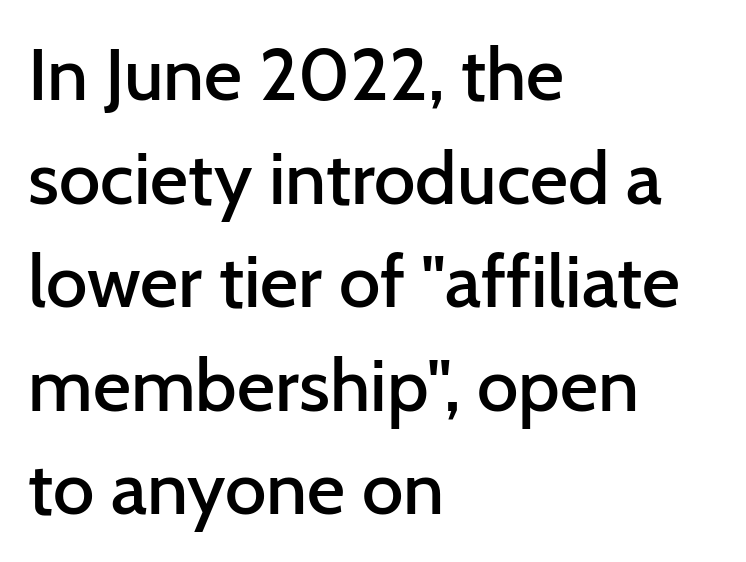
{"serif": "no", "italic": "no", "bold": "semi", "weight": "semibold", "width": "normal", "stroke_contrast": "low", "x_height": "medium", "monospaced": "no", "underline": "no", "align": "left", "line_spacing": "normal", "line_spacing_ratio": 1.4, "letter_spacing": "normal", "letter_spacing_em": 0.0, "glyph_px": 74}
